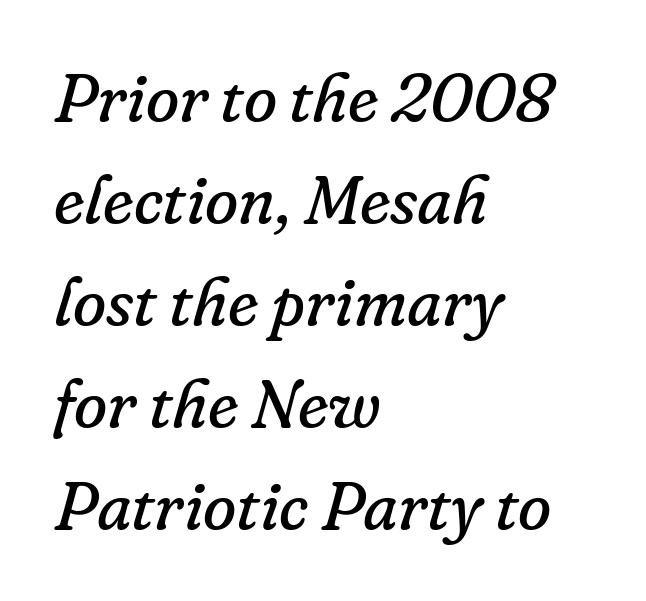
Q: Is the text bold? A: No.
Q: Is the text italic (slanted)? A: Yes, it leans right by about 16 degrees.
Q: Is the typeface a serif or a sans-serif typeface? A: Serif.
Q: Is the text underlined? A: No.
Q: How is the paragraph aligned? A: Left-aligned.
Q: Is the spacing between letters normal or unusually wide? A: Normal.
Q: Is the spacing between lines tight, normal or loose? A: Normal.
Q: Width (condensed, normal, or wide)? A: Normal.
Q: Stroke contrast? A: Low.
Q: x-height? A: Small.
Q: Monospaced? A: No.
